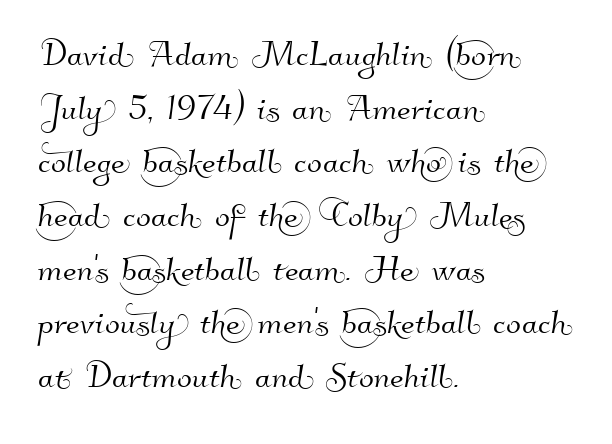
The image shows 44 px sans-serif type; set left-aligned, line spacing 1.22x, normal letter spacing, not underlined; high stroke contrast and a small x-height.
